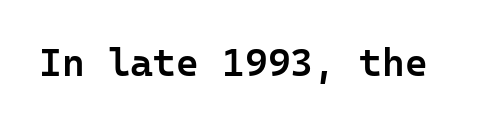
{"serif": "no", "italic": "no", "bold": "semi", "weight": "semibold", "width": "normal", "stroke_contrast": "low", "x_height": "medium", "underline": "no", "letter_spacing": "normal", "letter_spacing_em": 0.0, "glyph_px": 39}
